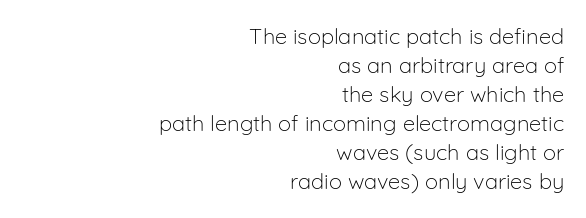
Bold? No — there's no thickening of the strokes. The rendering anchors every line to the right-hand side. Each row of text sits above clean, open space. Nope, not italic — everything's standing straight. Tracking here is standard; glyphs follow each other at the usual distance. Compared with typical paragraphs, the rows here are spaced about the same.
